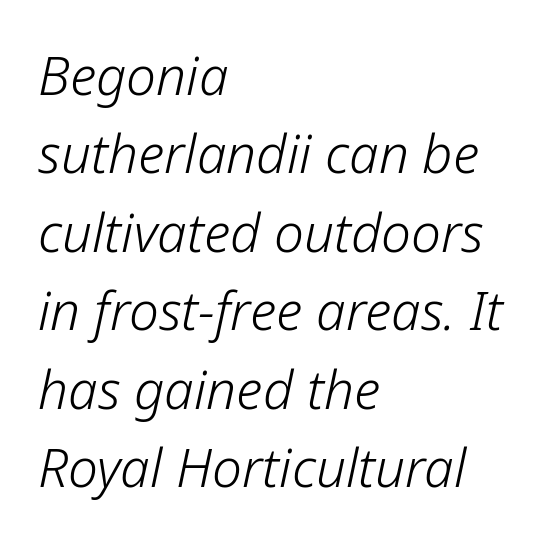
Just letters on the line, the space beneath them empty. Vertical stems look standard width or narrower in stroke. Which margin do the lines hug? The left one — the right edge is uneven. Compared with typical paragraphs, the rows here are spaced about the same. The face used here is rendered with its standard letterfit. Think of a printed novel: that variable character pitch is what you see here.
